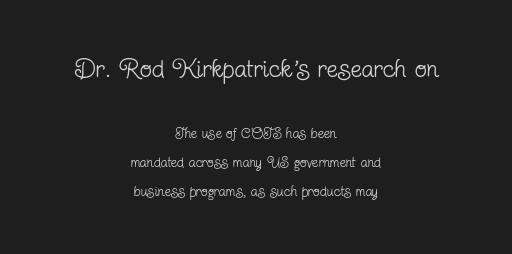
Weight: regular or lighter. Words appear dense and cohesive because spacing is normal. Descenders are the only things crossing below the line. Reading top to bottom, the characters get smaller at the block break.
